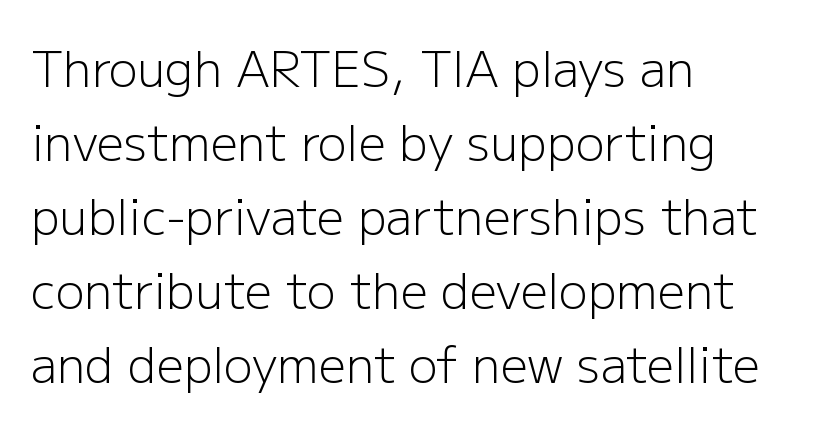
Q: Is the text bold? A: No.
Q: Is the text italic (slanted)? A: No, it is upright.
Q: Is the typeface a serif or a sans-serif typeface? A: Sans-serif.
Q: Is the text underlined? A: No.
Q: How is the paragraph aligned? A: Left-aligned.
Q: Is the spacing between letters normal or unusually wide? A: Normal.
Q: Is the spacing between lines tight, normal or loose? A: Normal.
Q: Width (condensed, normal, or wide)? A: Normal.
Q: Stroke contrast? A: Low.
Q: x-height? A: Medium.
Q: Monospaced? A: No.
